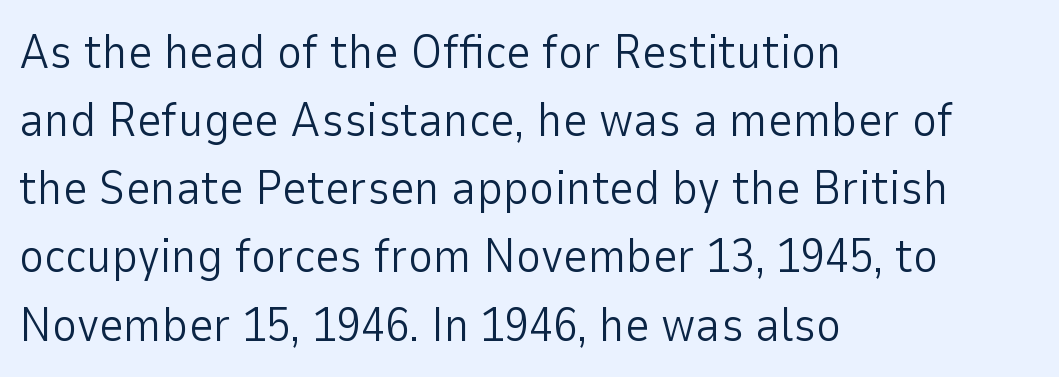
The passage is arranged the way most books set body copy — flush left. Decoration check: the copy has no underline. The axis of the letterforms is exactly vertical. The characters are drawn with everyday or finer stroke widths. The designer went with a sans here, leaving each stem footless.
